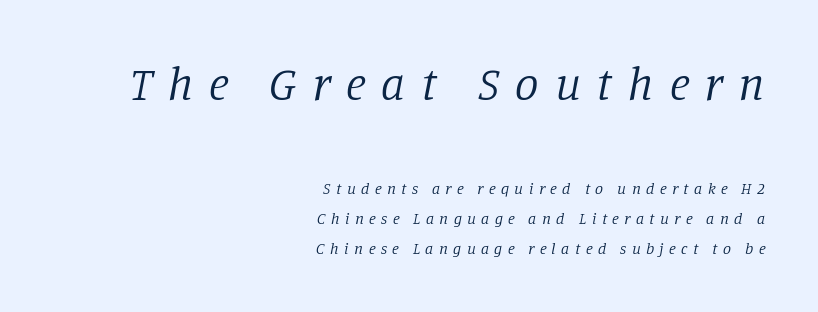
Tracking value appears strongly positive — letters spread wide. The space beneath each line is pristine and unruled. The passage shown is typeset with a serif family. You can tell it's italic because the verticals aren't actually vertical.
